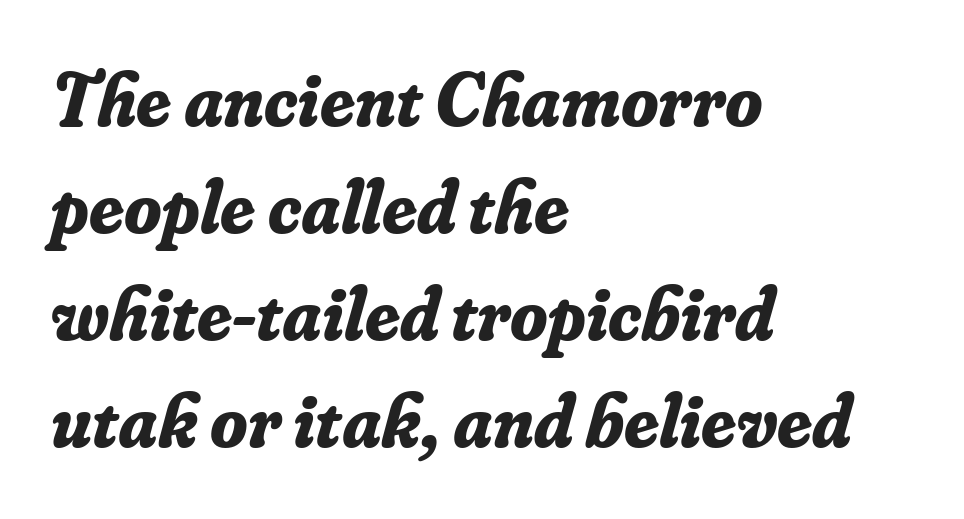
Q: Is the text bold? A: Yes.
Q: Is the text italic (slanted)? A: Yes, it leans right by about 16 degrees.
Q: Is the typeface a serif or a sans-serif typeface? A: Serif.
Q: Is the text underlined? A: No.
Q: How is the paragraph aligned? A: Left-aligned.
Q: Is the spacing between letters normal or unusually wide? A: Normal.
Q: Is the spacing between lines tight, normal or loose? A: Normal.
Q: Width (condensed, normal, or wide)? A: Normal.
Q: Stroke contrast? A: Low.
Q: x-height? A: Small.
Q: Monospaced? A: No.
